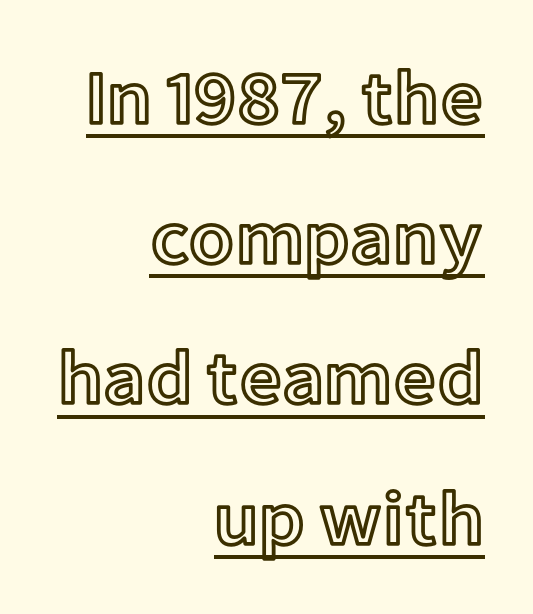
The image shows 75 px text type, upright; set right-aligned, line spacing 1.87x, normal letter spacing, underlined; a medium x-height.
